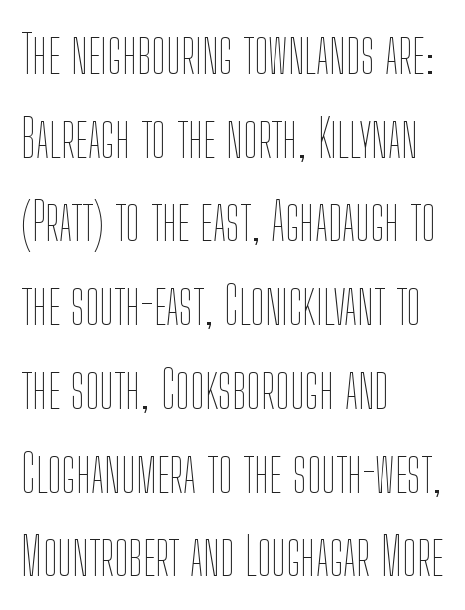
Q: Is the text bold? A: No.
Q: Is the text italic (slanted)? A: No, it is upright.
Q: Is the text underlined? A: No.
Q: How is the paragraph aligned? A: Left-aligned.
Q: Is the spacing between letters normal or unusually wide? A: Normal.
Q: Is the spacing between lines tight, normal or loose? A: Normal.
Q: Width (condensed, normal, or wide)? A: Condensed.
Q: Stroke contrast? A: Low.
Q: x-height? A: Medium.
Q: Monospaced? A: No.
